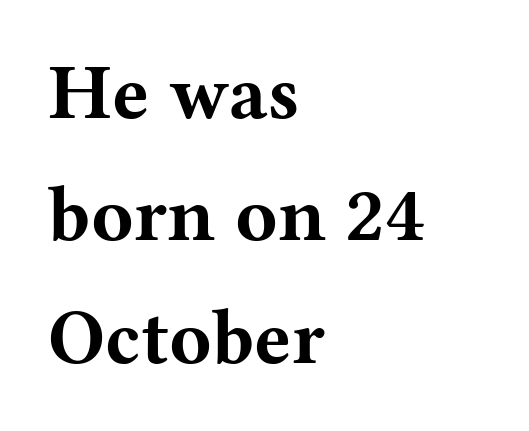
Q: Is the text bold? A: Yes.
Q: Is the text italic (slanted)? A: No, it is upright.
Q: Is the typeface a serif or a sans-serif typeface? A: Serif.
Q: Is the text underlined? A: No.
Q: How is the paragraph aligned? A: Left-aligned.
Q: Is the spacing between letters normal or unusually wide? A: Normal.
Q: Is the spacing between lines tight, normal or loose? A: Normal.
Q: Width (condensed, normal, or wide)? A: Wide.
Q: Stroke contrast? A: Medium.
Q: x-height? A: Medium.
Q: Monospaced? A: No.
